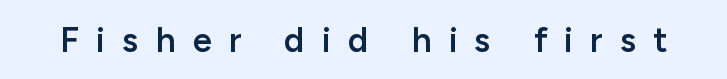
Q: Is the text bold? A: Semi-bold.
Q: Is the text italic (slanted)? A: No, it is upright.
Q: Is the typeface a serif or a sans-serif typeface? A: Sans-serif.
Q: Is the text underlined? A: No.
Q: Is the spacing between letters normal or unusually wide? A: Unusually wide.
Q: Width (condensed, normal, or wide)? A: Normal.
Q: Stroke contrast? A: Low.
Q: x-height? A: Medium.
Q: Monospaced? A: No.
